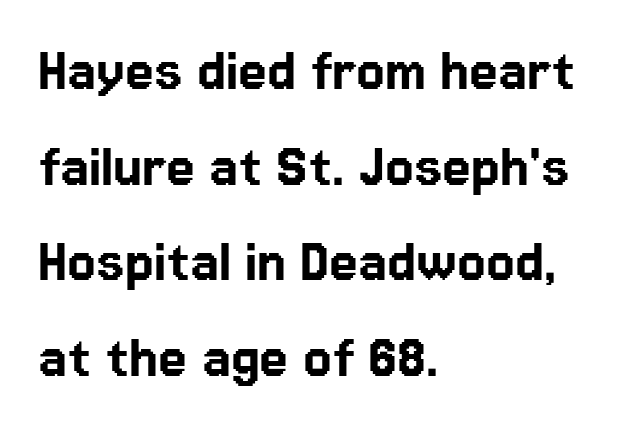
Font category for this specimen: sans-serif. Caption: standard tracking, unaltered. The rendering uses natural spacing where letterforms have individual widths. This block has exactly the height ordinary leading produces. The text block is weighted toward the left margin, trailing off unevenly rightward.
